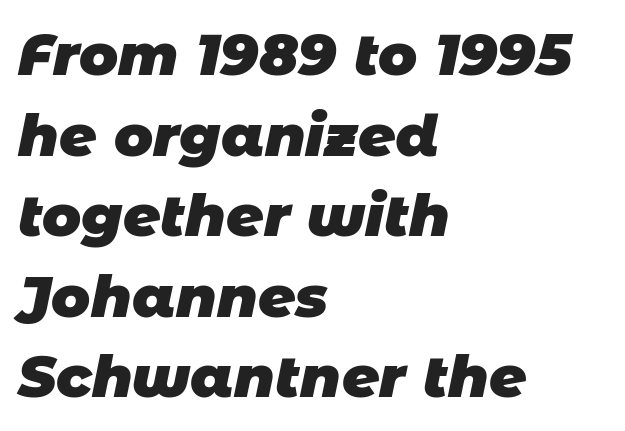
Q: Is the text bold? A: Yes.
Q: Is the typeface a serif or a sans-serif typeface? A: Sans-serif.
Q: Is the text underlined? A: No.
Q: How is the paragraph aligned? A: Left-aligned.
Q: Is the spacing between letters normal or unusually wide? A: Normal.
Q: Is the spacing between lines tight, normal or loose? A: Normal.
Q: Width (condensed, normal, or wide)? A: Normal.
Q: Stroke contrast? A: Low.
Q: x-height? A: Large.
Q: Monospaced? A: No.
